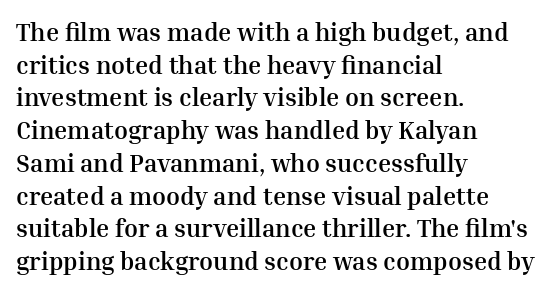
You could call the tracking neutral — neither tight nor loose. Ordinary non-slanted type is in use. Heavy, bold letterforms. Does the copy run flush right? No — it runs flush left. Regular leading.
